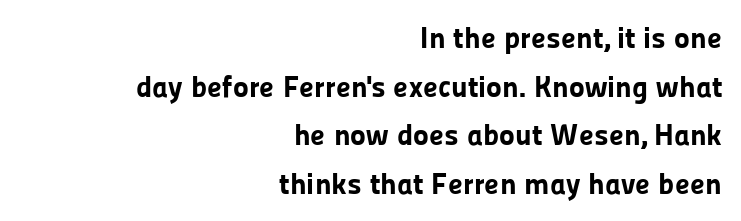
Vertical spacing — default. Type style note: lacks serifs. The glyphs have the mass of a bold cut. Ordinary non-slanted type is in use.
